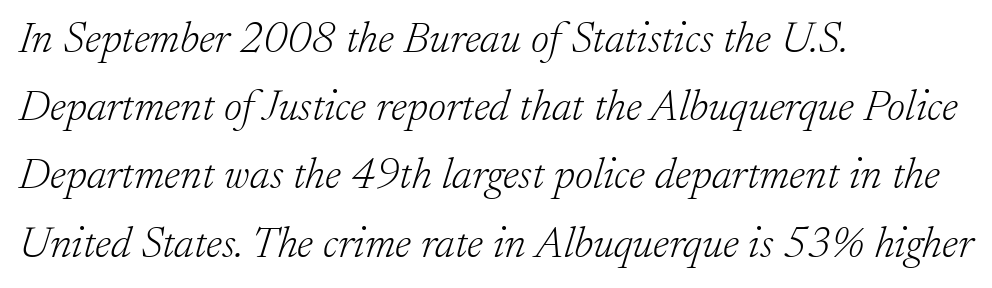
Words float on clear page, feet unadorned. The block of text has a typical density, with ordinary space between rows. Designer's note — italics engaged. The compositor pushed each line to the left boundary.
